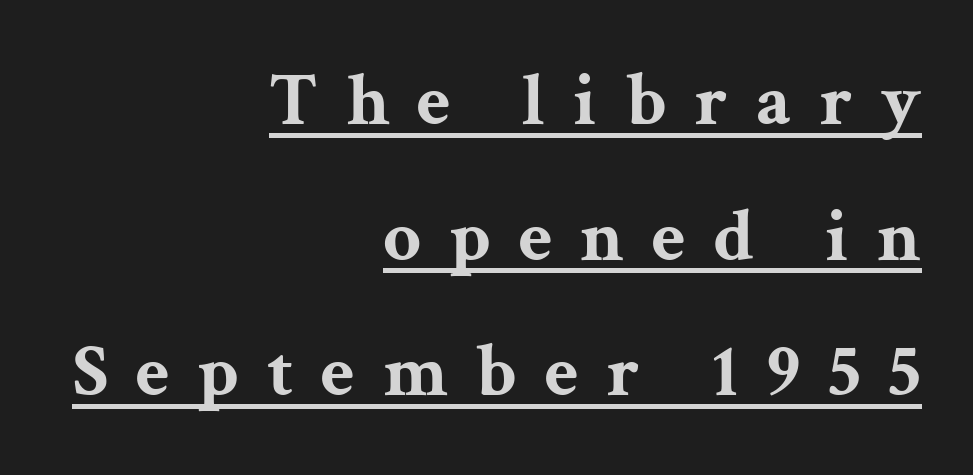
If you drew a line through each stem, it would be perfectly vertical. You can see a thin bar hugging the bottom of the glyphs. Classification — serif. Layout note: lines flush right. The horizontal fit of the characters is loose and conspicuously gappy.
